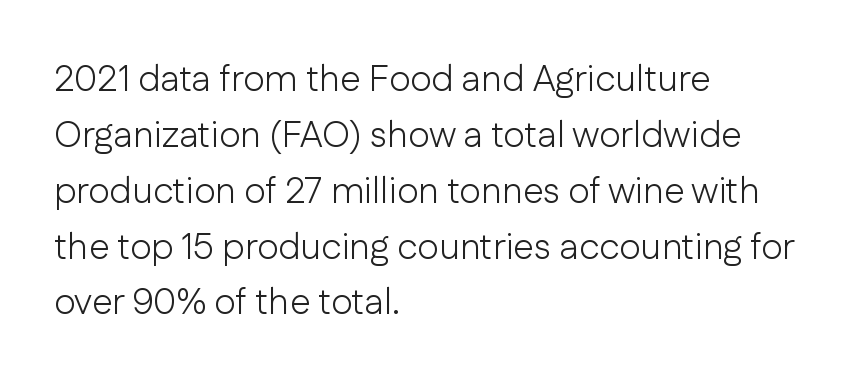
Q: Is the text bold? A: No.
Q: Is the text italic (slanted)? A: No, it is upright.
Q: Is the typeface a serif or a sans-serif typeface? A: Sans-serif.
Q: Is the text underlined? A: No.
Q: How is the paragraph aligned? A: Left-aligned.
Q: Is the spacing between letters normal or unusually wide? A: Normal.
Q: Is the spacing between lines tight, normal or loose? A: Normal.
Q: Width (condensed, normal, or wide)? A: Normal.
Q: Stroke contrast? A: Low.
Q: x-height? A: Medium.
Q: Monospaced? A: No.
